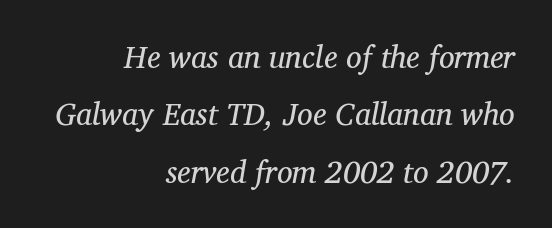
Q: Is the text bold? A: No.
Q: Is the text italic (slanted)? A: Yes, it leans right by about 12 degrees.
Q: Is the typeface a serif or a sans-serif typeface? A: Serif.
Q: Is the text underlined? A: No.
Q: How is the paragraph aligned? A: Right-aligned.
Q: Is the spacing between letters normal or unusually wide? A: Normal.
Q: Width (condensed, normal, or wide)? A: Normal.
Q: Stroke contrast? A: Medium.
Q: x-height? A: Medium.
Q: Monospaced? A: No.
